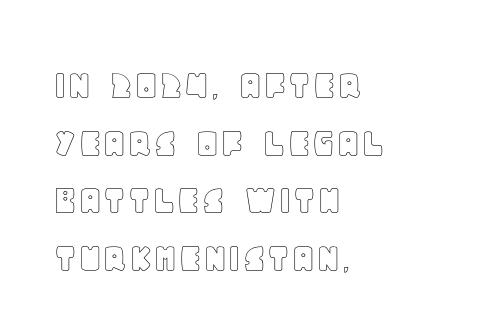
Q: Is the text italic (slanted)? A: No, it is upright.
Q: Is the text underlined? A: No.
Q: How is the paragraph aligned? A: Left-aligned.
Q: Is the spacing between letters normal or unusually wide? A: Normal.
Q: Is the spacing between lines tight, normal or loose? A: Normal.
Q: Width (condensed, normal, or wide)? A: Normal.
Q: x-height? A: Large.
Q: Monospaced? A: No.
